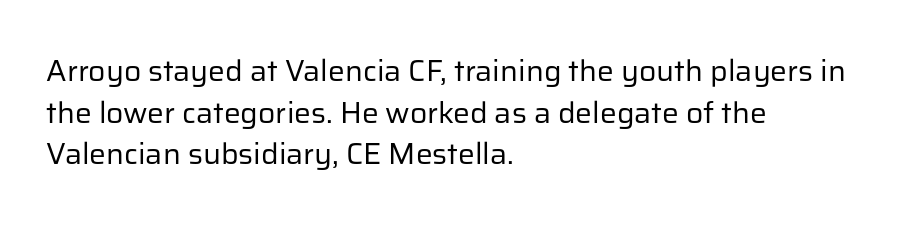
Is there any slant? The stems are plumb. No chunkiness to these letters — they're not bold. The glyphs in this specimen are sans serif. These lines keep a tight, regular rhythm from letter to letter. A normal amount of white space separates one row of letters from the next.
